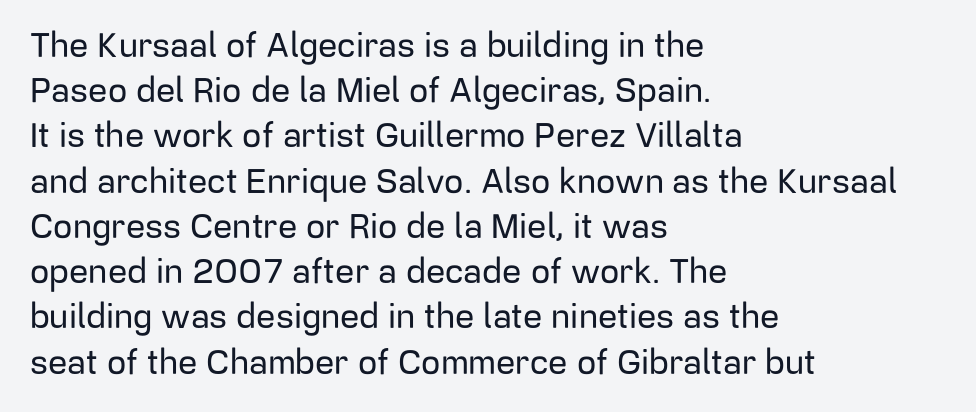
It's the straight-up-and-down kind of type. The letters advance in unequal steps, a hallmark of proportional type. In terms of letterspacing, this is plain default setting. A bare baseline throughout the passage.
